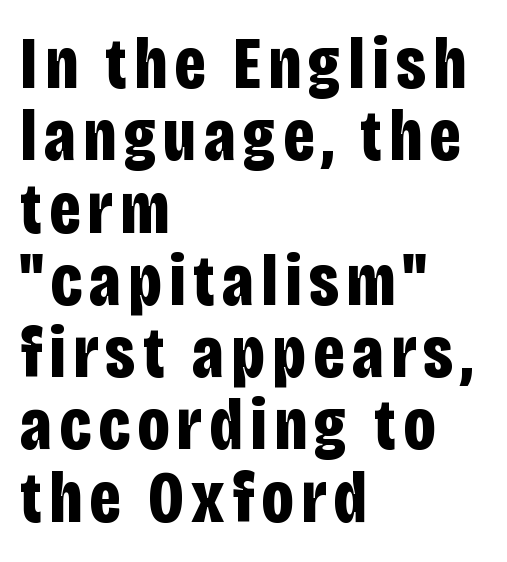
The image shows 73 px bold, condensed sans-serif type, upright; set left-aligned, tight line spacing (0.99x), not underlined; low stroke contrast and a large x-height.
